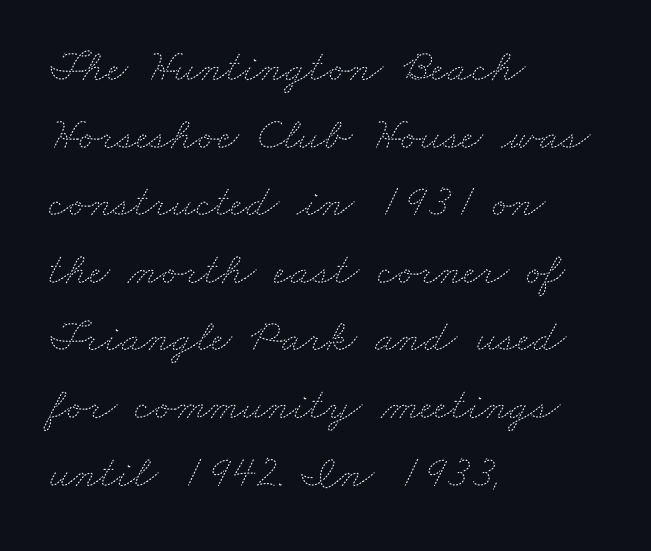
Q: Is the text bold? A: No.
Q: Is the text underlined? A: No.
Q: How is the paragraph aligned? A: Left-aligned.
Q: Is the spacing between letters normal or unusually wide? A: Normal.
Q: Is the spacing between lines tight, normal or loose? A: Normal.
Q: Width (condensed, normal, or wide)? A: Wide.
Q: Stroke contrast? A: Medium.
Q: x-height? A: Small.
Q: Monospaced? A: No.
